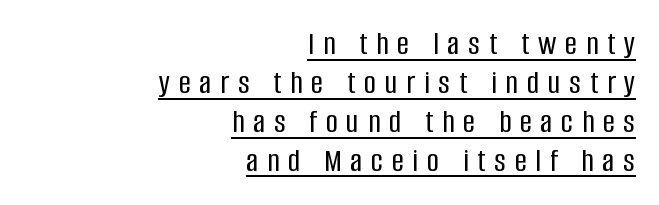
Is this a fixed-width face? No — the glyphs have proportional, varying widths. Letterform terminals end flat and unadorned throughout the passage. Style check: upright. You can see a thin bar hugging the bottom of the glyphs. If you drew a ruler down the right edge, every line would touch it. This sample uses expanded letter spacing, leaving extra air between glyphs.
